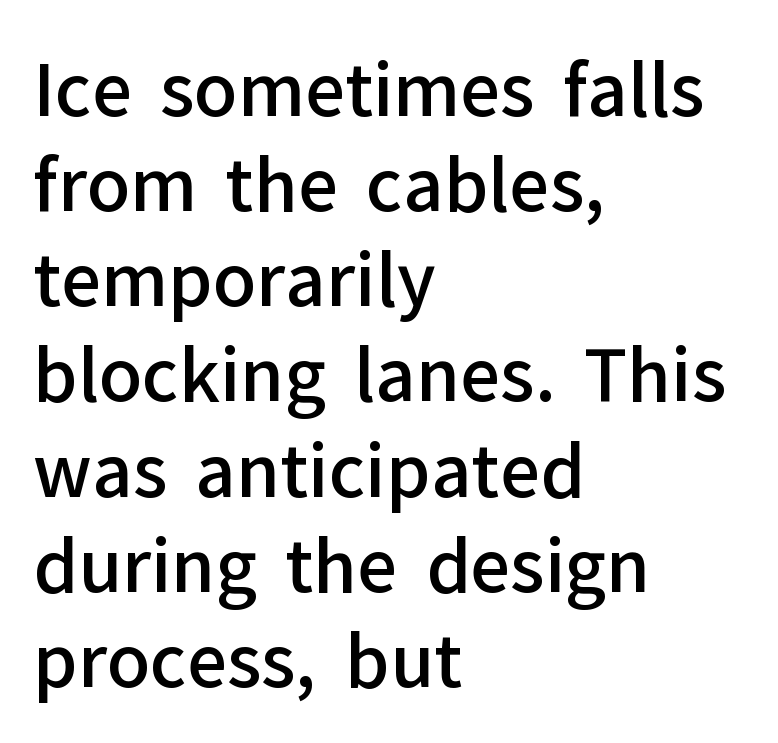
A student would call this left alignment; a typographer would say flush left, rag right. The gap between lines stays unmarked. Do the characters align in a grid? No, the font is proportional. Is this a sans? Yes — the strokes have no serifs.
